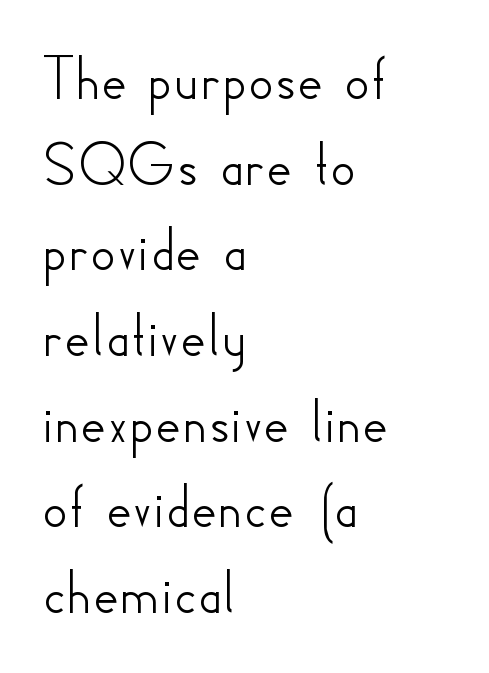
In terms of letterform style, serifs are entirely absent. Posture: straight, roman, zero tilt. The glyphs are unaccompanied by any horizontal stroke below them. The passage shown is typed in a proportional face where columns would drift.
